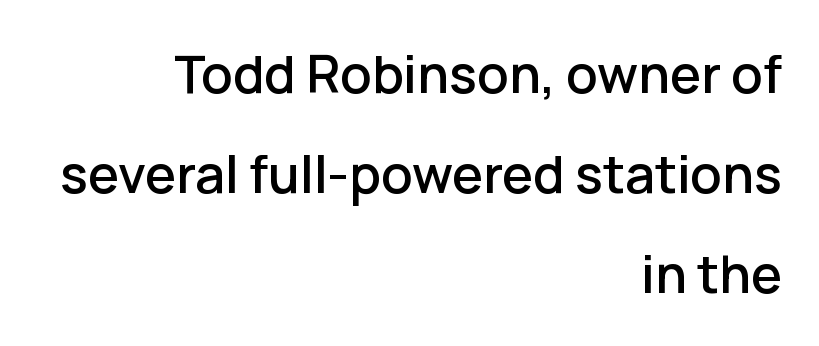
Summary of vertical rhythm: relaxed, with wide interline spacing. This sample is right-justified, so line beginnings fall wherever the words allow. The font family rendered here belongs to the sans-serif group. These lines keep a tight, regular rhythm from letter to letter. The words here are not underlined. Each letter keeps its own natural width here, so spacing adapts to shape.
